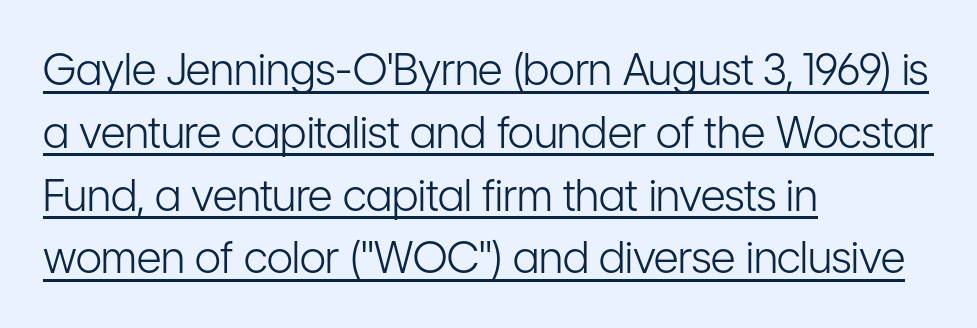
The image shows 43 px light, condensed sans-serif type, upright; set left-aligned, normal line spacing (1.46x), normal letter spacing, underlined; low stroke contrast and a medium x-height.
